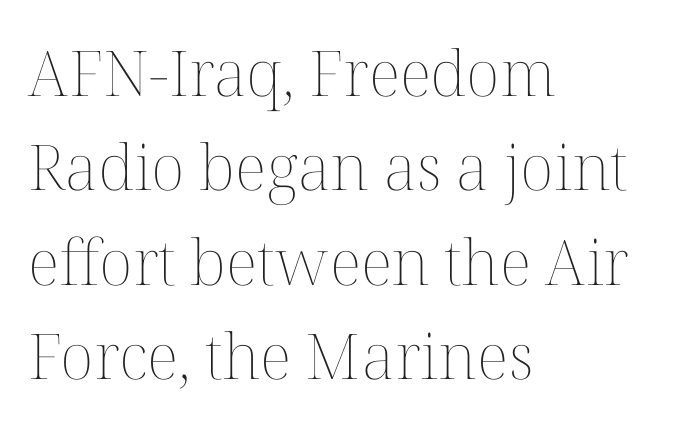
Q: Is the text bold? A: No.
Q: Is the text italic (slanted)? A: No, it is upright.
Q: Is the text underlined? A: No.
Q: How is the paragraph aligned? A: Left-aligned.
Q: Is the spacing between letters normal or unusually wide? A: Normal.
Q: Is the spacing between lines tight, normal or loose? A: Normal.
Q: Width (condensed, normal, or wide)? A: Normal.
Q: Stroke contrast? A: Medium.
Q: x-height? A: Medium.
Q: Monospaced? A: No.
